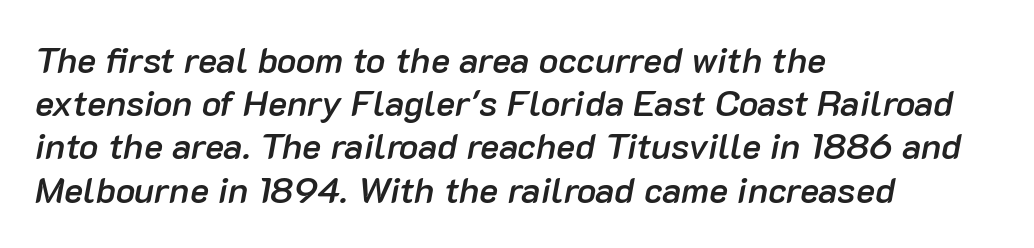
The image shows 36 px semibold type, italic (leaning right); set left-aligned, line spacing 1.2x, normal letter spacing, not underlined; low stroke contrast and a medium x-height.
